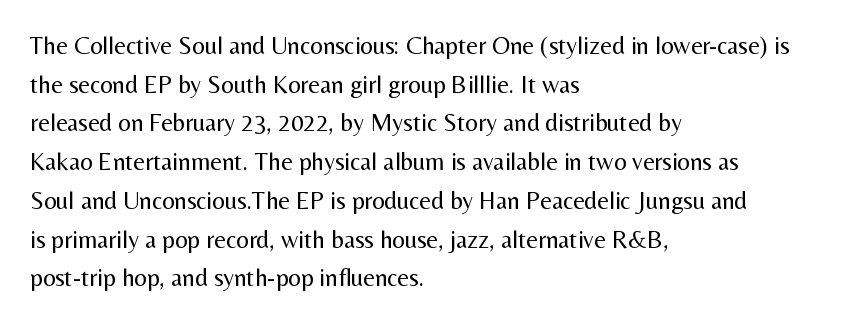
Q: Is the text bold? A: No.
Q: Is the text italic (slanted)? A: No, it is upright.
Q: Is the text underlined? A: No.
Q: How is the paragraph aligned? A: Left-aligned.
Q: Is the spacing between letters normal or unusually wide? A: Normal.
Q: Is the spacing between lines tight, normal or loose? A: Normal.
